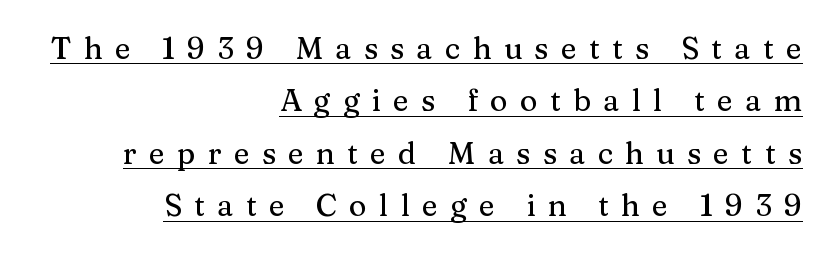
Note the varied advance widths — an 'i' is clearly narrower than an 'm'. Descenders here cross a horizontal rule under the line. The horizontal fit of the characters is loose and conspicuously gappy. Layout note: lines flush right. The designer went with a serif here, giving each stem small feet. Upright lettering throughout.
